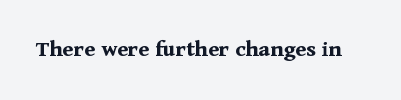
{"italic": "no", "bold": "yes", "underline": "no", "letter_spacing": "normal", "letter_spacing_em": 0.0, "glyph_px": 24}
